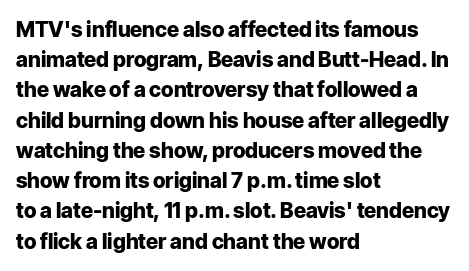
{"italic": "no", "bold": "yes", "underline": "no", "align": "left", "line_spacing": "normal", "line_spacing_ratio": 1.44, "letter_spacing": "normal", "letter_spacing_em": 0.0, "glyph_px": 21}
